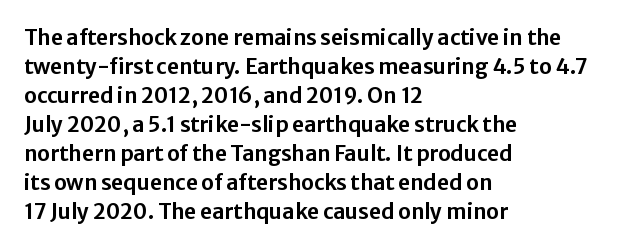
{"italic": "no", "underline": "no", "align": "left", "line_spacing": "normal", "line_spacing_ratio": 1.38, "letter_spacing": "normal", "letter_spacing_em": 0.0, "glyph_px": 21}
